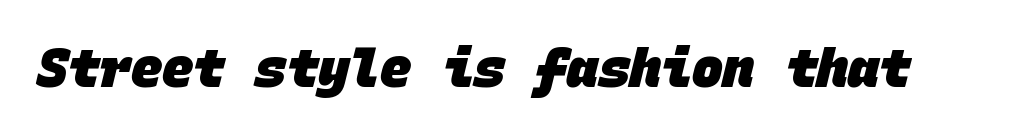
The image shows 52 px heavy sans-serif type, monospaced; set normal letter spacing, not underlined; low stroke contrast and a large x-height.
